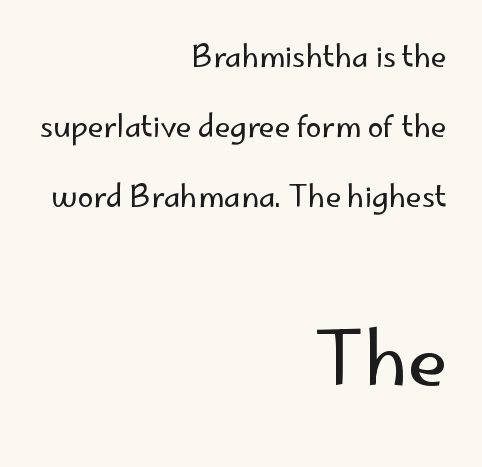
Q: Is the text bold? A: No.
Q: Is the text italic (slanted)? A: No, it is upright.
Q: Is the typeface a serif or a sans-serif typeface? A: Sans-serif.
Q: Is the text underlined? A: No.
Q: How is the paragraph aligned? A: Right-aligned.
Q: Is the spacing between letters normal or unusually wide? A: Normal.
Q: Is the spacing between lines tight, normal or loose? A: Loose.
Q: Which block of text is set in a larger size, the first (top) or the second (bottom)? A: The second (bottom) one.
Q: Width (condensed, normal, or wide)? A: Normal.
Q: Stroke contrast? A: Low.
Q: x-height? A: Small.
Q: Monospaced? A: No.
